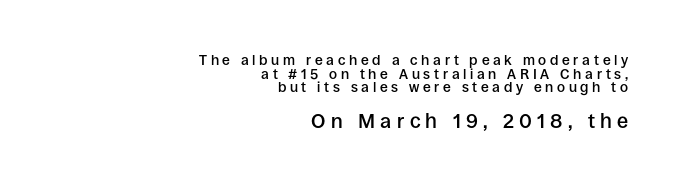
The line-height multiplier appears low, near solid setting. Short and long lines alike share a common ending point at right. The lower block of text is set noticeably larger than the block above it. Vertical strokes here are truly vertical.
